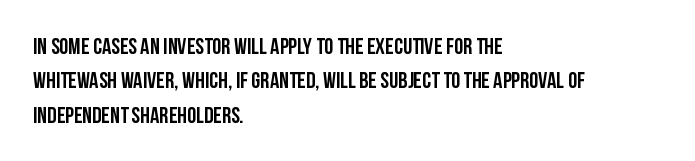
{"italic": "no", "underline": "no", "align": "left", "line_spacing": "normal", "line_spacing_ratio": 1.49, "letter_spacing": "normal", "letter_spacing_em": 0.0, "glyph_px": 23}
